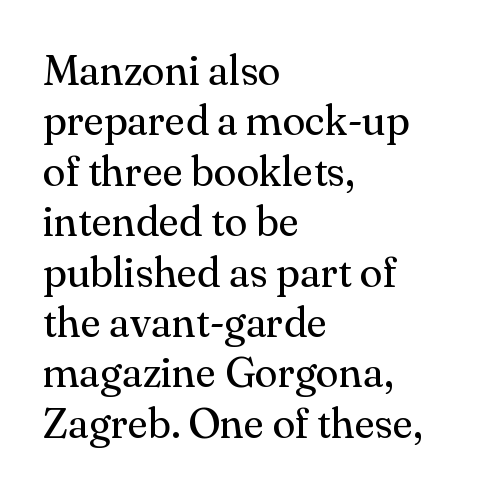
Line starts are locked; line ends wander. Words appear dense and cohesive because spacing is normal. Proportional: the letters do not fall into vertical columns. Unbolded letterforms with no extra heft. In terms of posture, this sample is upright.
